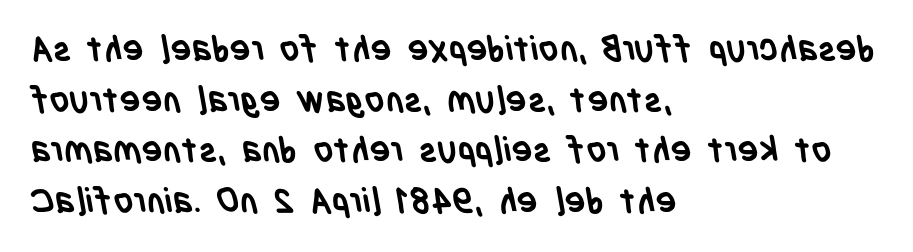
The image shows 35 px semibold, condensed sans-serif type; set left-aligned, normal line spacing (1.45x), normal letter spacing, not underlined; low stroke contrast and a large x-height.
